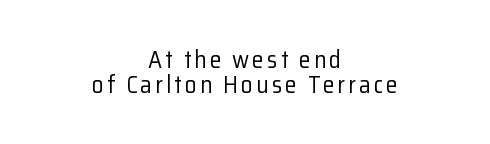
The image shows 24 px text type, upright; set centered, tight line spacing (1.03x), not underlined.
